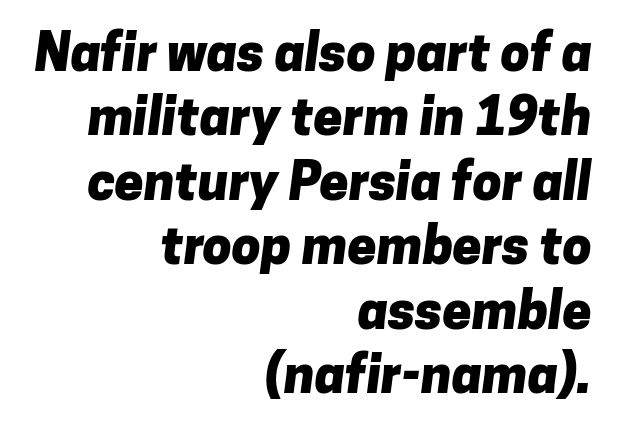
Q: Is the text bold? A: Yes.
Q: Is the typeface a serif or a sans-serif typeface? A: Sans-serif.
Q: Is the text underlined? A: No.
Q: How is the paragraph aligned? A: Right-aligned.
Q: Is the spacing between letters normal or unusually wide? A: Normal.
Q: Width (condensed, normal, or wide)? A: Normal.
Q: Stroke contrast? A: Low.
Q: x-height? A: Medium.
Q: Monospaced? A: No.
